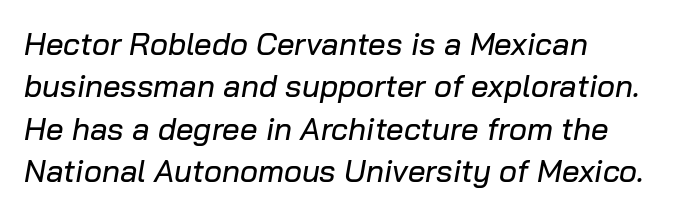
The image shows 31 px text type, italic (leaning right); set left-aligned, normal line spacing (1.37x), normal letter spacing, not underlined; low stroke contrast and a medium x-height.
